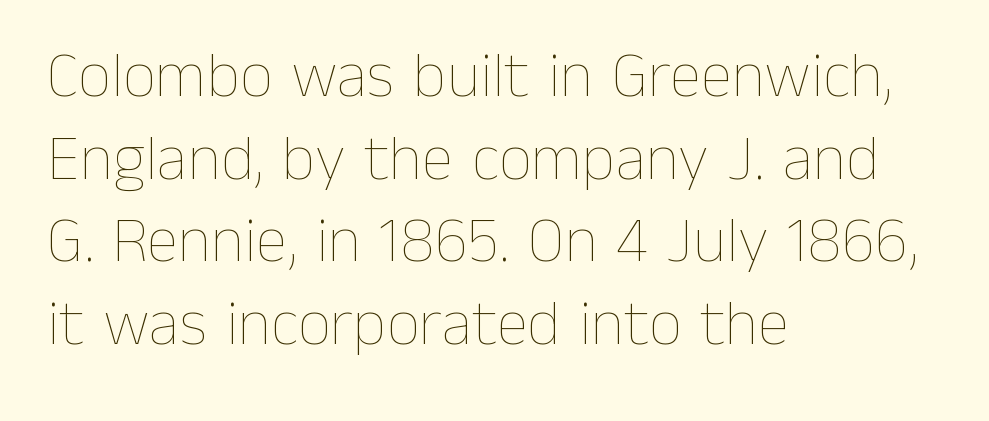
The passage shown is not underscored anywhere. Stem width sits at or under what a default text font uses. The rag falls on the right side of this text block. A typesetter would call this proportional, since set widths differ per character.
